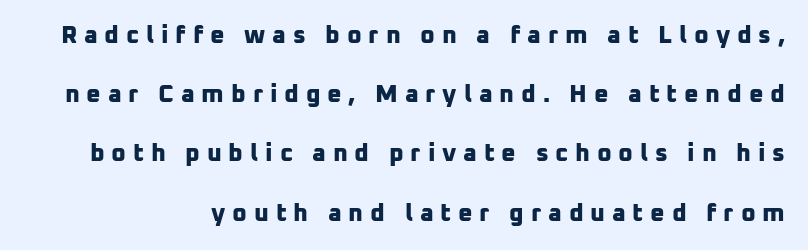
Q: Is the text bold? A: Yes.
Q: Is the text underlined? A: No.
Q: How is the paragraph aligned? A: Right-aligned.
Q: Is the spacing between letters normal or unusually wide? A: Unusually wide.
Q: Is the spacing between lines tight, normal or loose? A: Loose.
